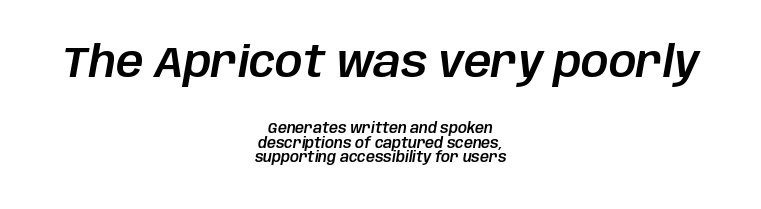
A typesetter would call this proportional, since set widths differ per character. Casual observation: everything's sitting right in the middle. A typesetter would call this leading minimal, almost set solid. Characters follow at the spacing the type designer built in.
